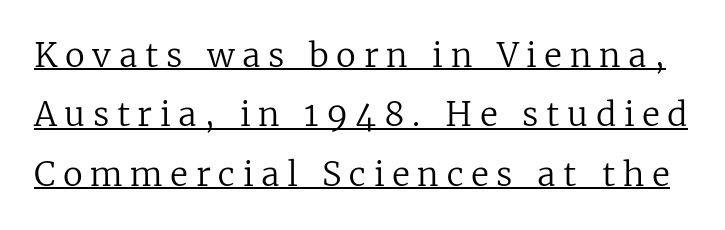
The image shows 33 px regular-weight serif type, upright; set line spacing 1.8x, unusually wide letter spacing (+0.23 em), underlined; low stroke contrast and a medium x-height.
